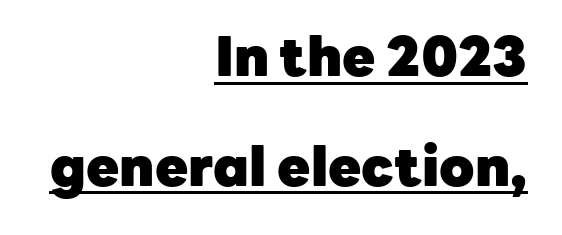
This is underlined copy, the kind a proofreader might mark for attention. All the whitespace from short lines collects on the left. Varying glyph widths throughout — classic text-font behaviour. Regarding leading, the lines here are spaced well apart. The letters carry no serifs — their stems end cleanly without finishing strokes. Each word holds together tightly as a unit, with standard inter-letter gaps.
